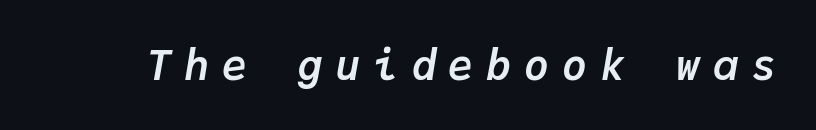
These lines are rendered in a fixed-pitch font. The space beneath each line is pristine and unruled. Is the letter spacing exaggerated? Yes — the characters are pushed far apart. I'd describe the lettering as bold — thick and assertive. There's an unmistakable incline to the writing here.
